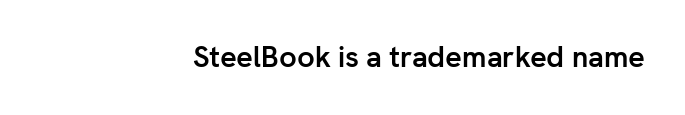
Clear beneath every line of the passage. The sample has been set heavy, in full bold. A roman cut, with each character standing at attention. Is the letter spacing exaggerated? No — it looks like the ordinary default. Type style note: lacks serifs.
